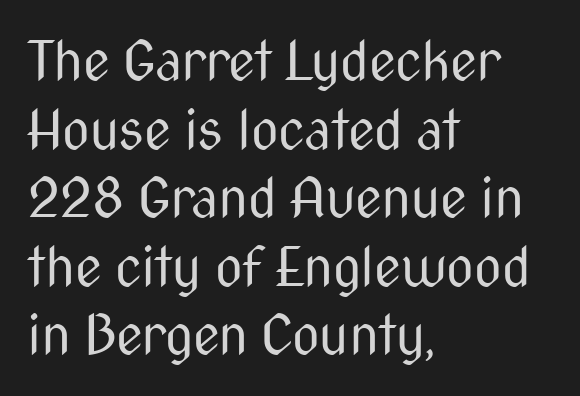
The image shows 54 px regular-weight, condensed sans-serif type, upright; set left-aligned, normal line spacing (1.27x), normal letter spacing, not underlined; medium stroke contrast and a medium x-height.
